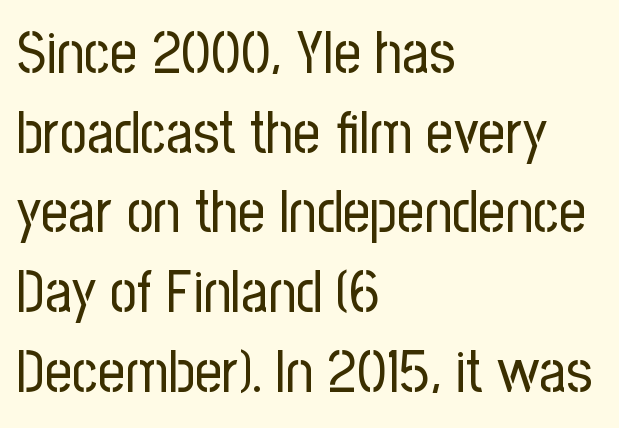
Notice how the stems are strictly vertical — no italics here. Descenders hang freely into open space. The designer went with a sans here, leaving each stem footless. The lines sit at an ordinary, default distance from one another. A classic flush-left, rag-right setting is used for this passage. Think of a printed novel: that variable character pitch is what you see here.
